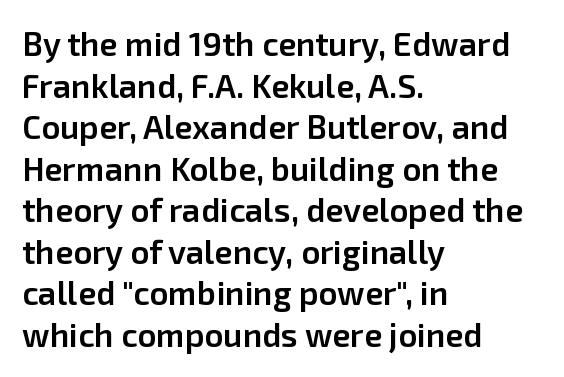
Characters remain perfectly vertical along every line. Inter-character spacing is left at the font's built-in metrics. Regarding leading, the lines here are spaced in the standard way. To sum up the face: it is a sans, with no serifs. Looks like regular typesetting: each glyph gets only the width it needs.
